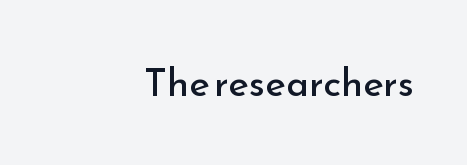
Q: Is the text bold? A: No.
Q: Is the text italic (slanted)? A: No, it is upright.
Q: Is the typeface a serif or a sans-serif typeface? A: Sans-serif.
Q: Is the text underlined? A: No.
Q: How is the paragraph aligned? A: Right-aligned.
Q: Is the spacing between letters normal or unusually wide? A: Normal.
Q: Width (condensed, normal, or wide)? A: Normal.
Q: Stroke contrast? A: Low.
Q: x-height? A: Small.
Q: Monospaced? A: No.
